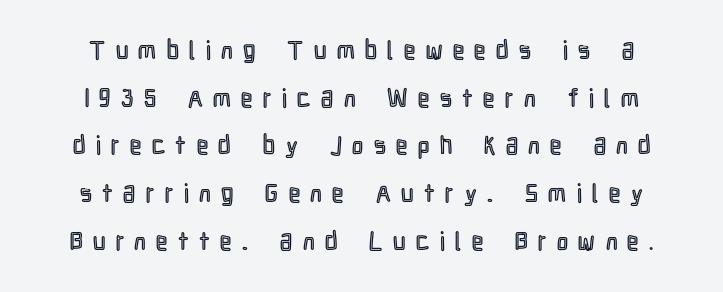
{"italic": "no", "underline": "no", "line_spacing": "loose", "line_spacing_ratio": 1.91, "letter_spacing": "wide", "letter_spacing_em": 0.42, "glyph_px": 25}
